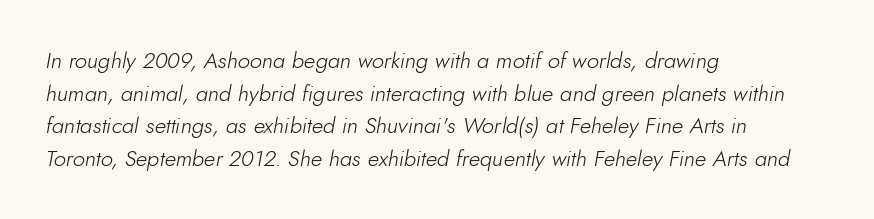
Whoever set this chose a conventional vertical rhythm. Just letters on the line, the space beneath them empty. Nothing unusual about the tracking: characters are spaced as the font intends. Yep, that's italic — everything's leaning. The rag falls on the right side of this text block. Stroke thickness stays within the range of a standard reading face or lighter.
